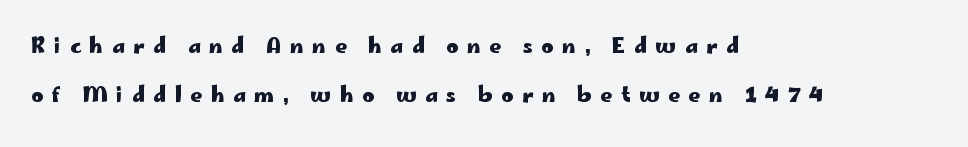
{"italic": "no", "bold": "yes", "underline": "no", "align": "left", "line_spacing": "loose", "line_spacing_ratio": 2.46, "letter_spacing": "wide", "letter_spacing_em": 0.44, "glyph_px": 20}
